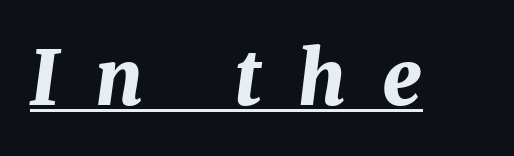
{"italic": "yes", "lean": "right", "slant_degrees": 7, "bold": "yes", "weight": "bold", "width": "normal", "stroke_contrast": "medium", "x_height": "medium", "monospaced": "no", "underline": "yes", "letter_spacing": "wide", "letter_spacing_em": 0.48, "glyph_px": 76}
